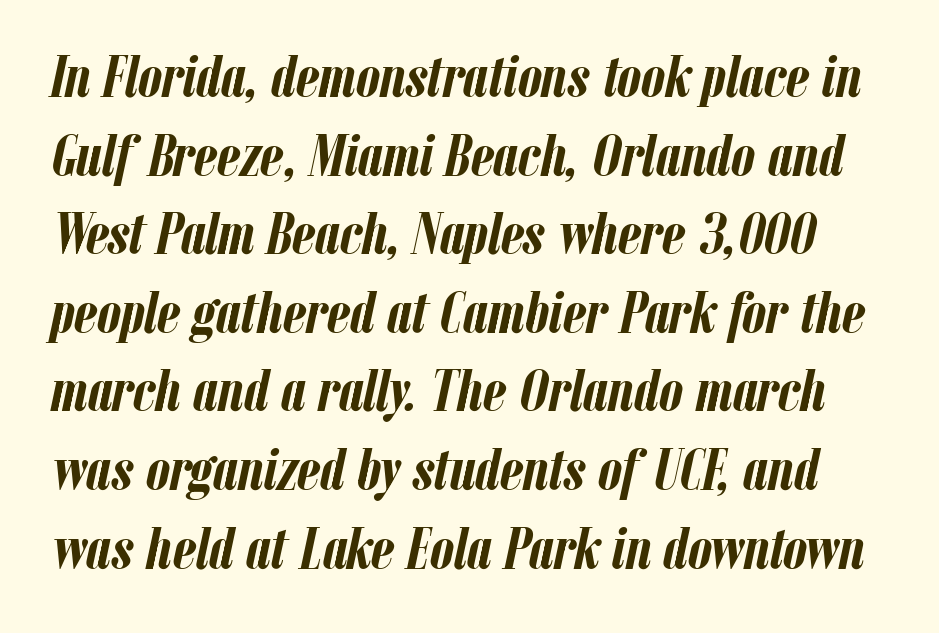
The image shows 60 px semibold, condensed type, italic (leaning right); set normal line spacing (1.31x), normal letter spacing, not underlined; low stroke contrast and a medium x-height.
